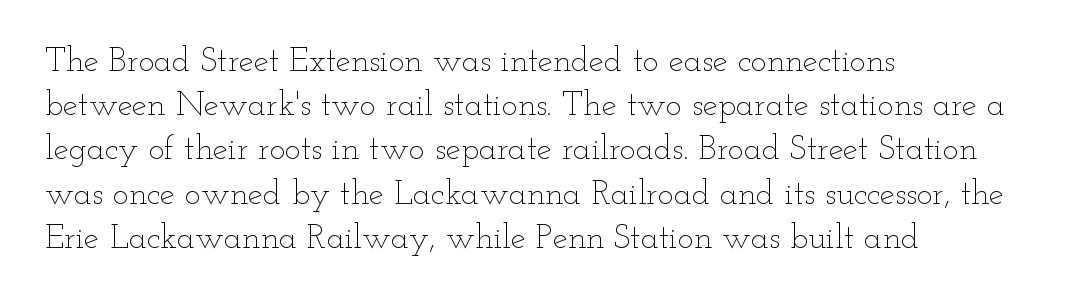
The face used here is proportionally spaced, like ordinary book or web type. Left-aligned paragraph, ragged on the right. Vertically, the passage feels balanced, rows spaced as you'd expect. Does extra space separate the letters? No, they use regular spacing.
